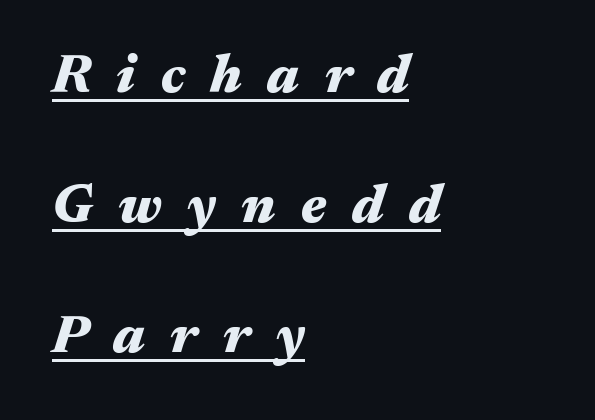
Does a line run under the words? Yes, clearly. How are the letters spaced? Widely, with obvious added tracking. The passage shown is typed in a proportional face where columns would drift. The glyphs look as if they've been sheared to an angle.
